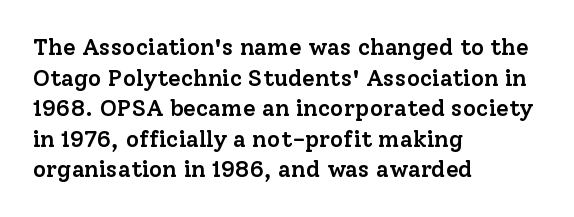
Is there any slant? The stems are plumb. The leading is moderate, giving the passage an even texture. A bit beefed up — I'd call it semibold rather than bold. No word sits above an underline. Characters follow at the spacing the type designer built in. Compared with a centered layout, this one pins lines to the left instead.
